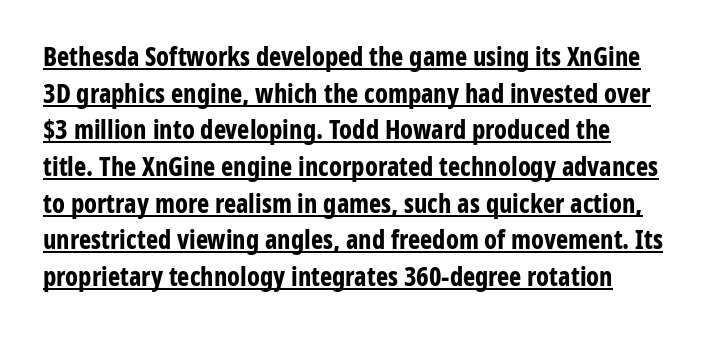
One glance says typical: line gaps are just what's usual. The specimen reads as upright at a glance. The rendered words wear a rule along their underside. Heft: maximum for text — a bold.
